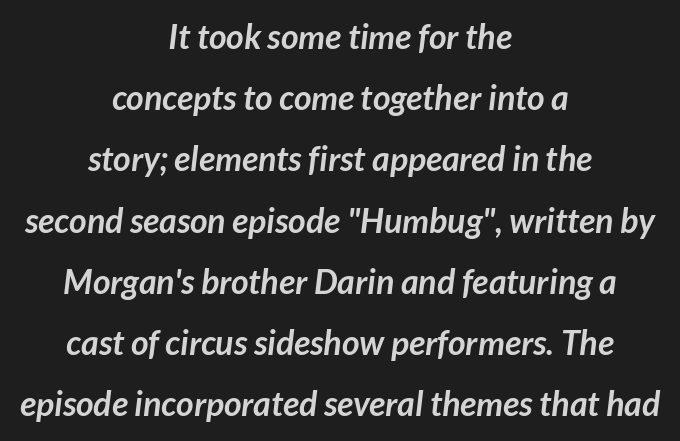
{"serif": "no", "bold": "yes", "weight": "semibold", "width": "normal", "stroke_contrast": "low", "x_height": "medium", "monospaced": "no", "underline": "no", "align": "center", "line_spacing_ratio": 1.8, "letter_spacing": "normal", "letter_spacing_em": 0.0, "glyph_px": 34}
